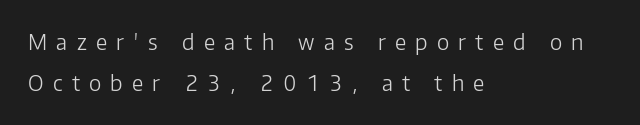
Q: Is the text bold? A: No.
Q: Is the text italic (slanted)? A: No, it is upright.
Q: Is the text underlined? A: No.
Q: How is the paragraph aligned? A: Left-aligned.
Q: Is the spacing between letters normal or unusually wide? A: Unusually wide.
Q: Is the spacing between lines tight, normal or loose? A: Loose.
